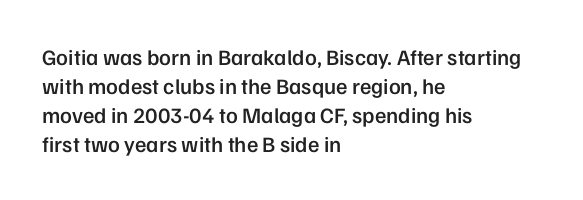
Q: Is the text bold? A: Semi-bold.
Q: Is the text italic (slanted)? A: No, it is upright.
Q: Is the text underlined? A: No.
Q: How is the paragraph aligned? A: Left-aligned.
Q: Is the spacing between letters normal or unusually wide? A: Normal.
Q: Is the spacing between lines tight, normal or loose? A: Normal.
